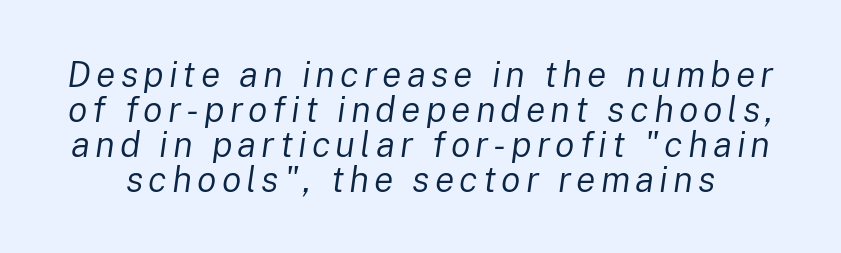
The image shows 36 px regular-weight type, italic (leaning right); set tight line spacing (0.97x), not underlined; low stroke contrast and a medium x-height.
